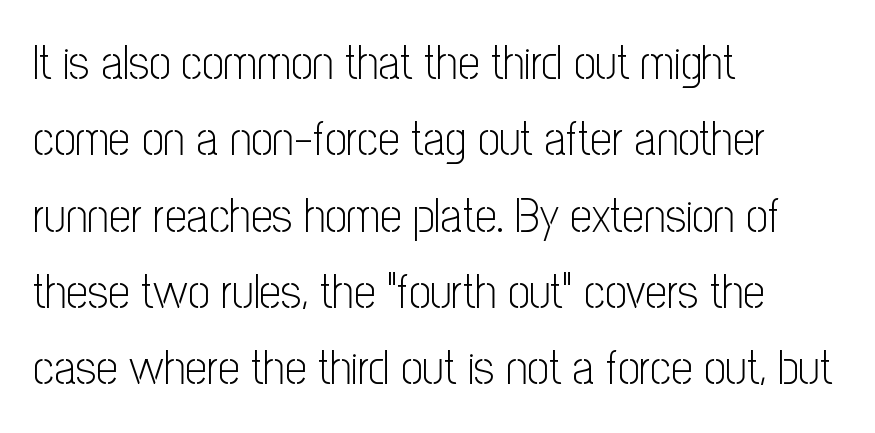
The zone under the glyphs is completely vacant. Caption: face not bold, strokes unweighted. This rendering employs a face without finishing strokes, i.e., a sans-serif. The leading is moderate, giving the passage an even texture. Line starts are locked; line ends wander. Proportional: the letters do not fall into vertical columns.
